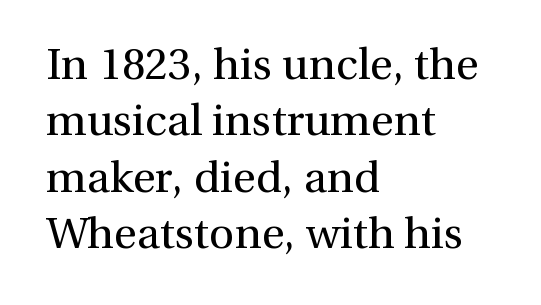
Q: Is the text bold? A: No.
Q: Is the text italic (slanted)? A: No, it is upright.
Q: Is the typeface a serif or a sans-serif typeface? A: Serif.
Q: Is the text underlined? A: No.
Q: How is the paragraph aligned? A: Left-aligned.
Q: Is the spacing between letters normal or unusually wide? A: Normal.
Q: Is the spacing between lines tight, normal or loose? A: Normal.
Q: Width (condensed, normal, or wide)? A: Normal.
Q: x-height? A: Medium.
Q: Monospaced? A: No.
